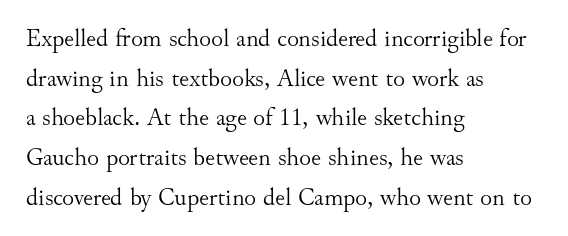
No italicization has been applied; the sample stays upright. Which margin do the lines hug? The left one — the right edge is uneven. Interline gaps are of average width in this sample. Descender tails drop into unmarked territory.
